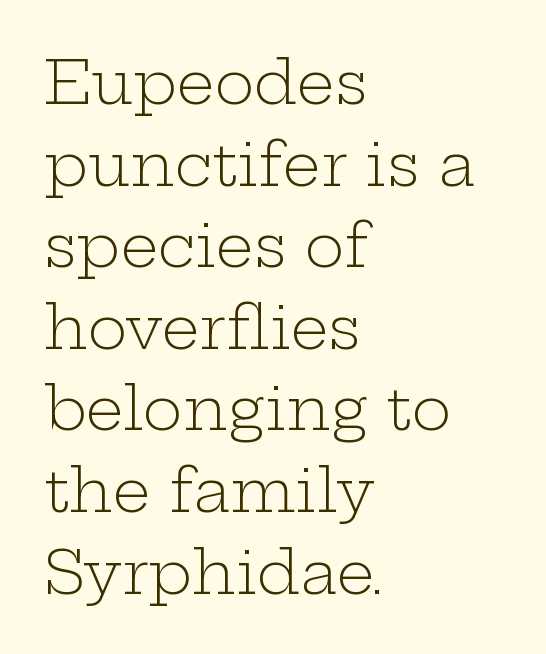
{"serif": "yes", "italic": "no", "bold": "no", "weight": "light", "width": "wide", "stroke_contrast": "low", "x_height": "medium", "monospaced": "no", "underline": "no", "align": "left", "line_spacing": "normal", "line_spacing_ratio": 1.36, "letter_spacing": "normal", "letter_spacing_em": 0.0, "glyph_px": 60}
